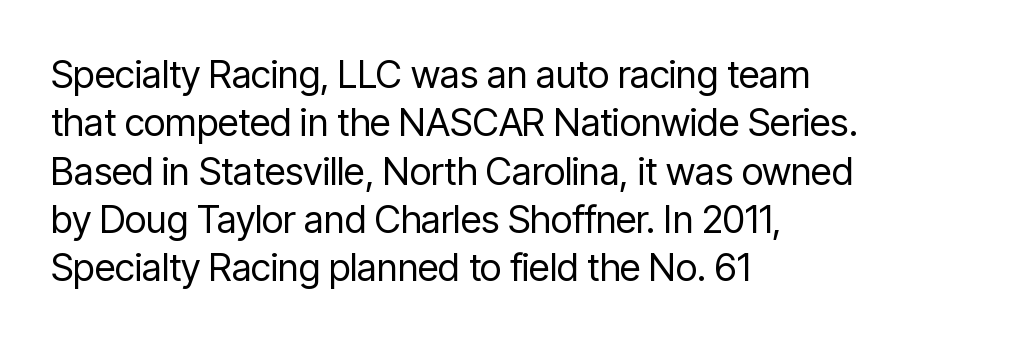
Q: Is the text bold? A: No.
Q: Is the text italic (slanted)? A: No, it is upright.
Q: Is the typeface a serif or a sans-serif typeface? A: Sans-serif.
Q: Is the text underlined? A: No.
Q: How is the paragraph aligned? A: Left-aligned.
Q: Is the spacing between letters normal or unusually wide? A: Normal.
Q: Is the spacing between lines tight, normal or loose? A: Normal.
Q: Width (condensed, normal, or wide)? A: Condensed.
Q: Stroke contrast? A: Low.
Q: x-height? A: Medium.
Q: Monospaced? A: No.
